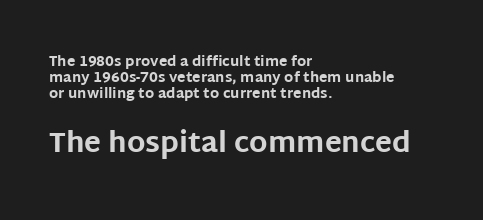
Each letter keeps its own natural width here, so spacing adapts to shape. Layout note: lines flush left. Leading is clearly below the norm, producing a dense column. Bold? Absolutely — the strokes are thick and heavy. Underlining? Definitely not there.
